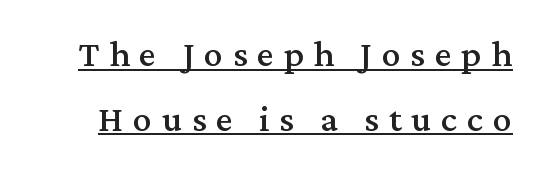
{"serif": "yes", "italic": "no", "width": "normal", "stroke_contrast": "medium", "x_height": "medium", "monospaced": "no", "underline": "yes", "line_spacing": "normal", "line_spacing_ratio": 1.7, "letter_spacing": "wide", "letter_spacing_em": 0.25, "glyph_px": 38}
